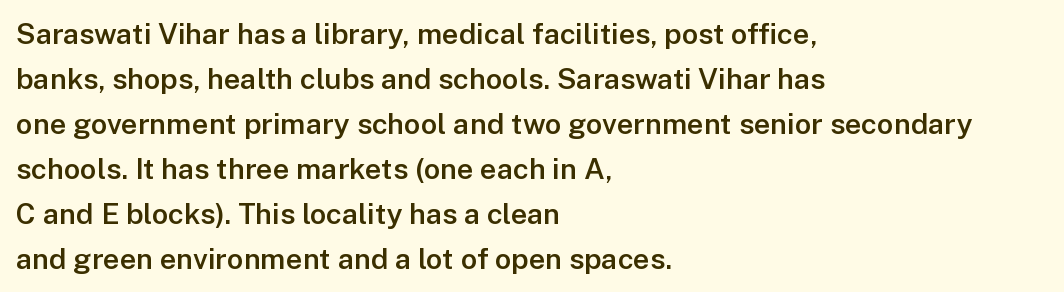
{"serif": "no", "italic": "no", "bold": "semi", "weight": "semibold", "width": "normal", "stroke_contrast": "low", "x_height": "medium", "monospaced": "no", "underline": "no", "align": "left", "line_spacing": "normal", "line_spacing_ratio": 1.55, "letter_spacing": "normal", "letter_spacing_em": 0.0, "glyph_px": 29}
